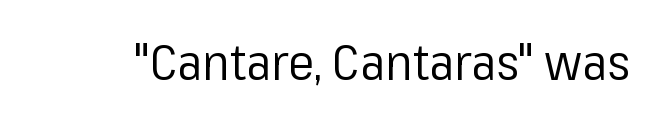
Q: Is the text bold? A: No.
Q: Is the text italic (slanted)? A: No, it is upright.
Q: Is the typeface a serif or a sans-serif typeface? A: Sans-serif.
Q: Is the text underlined? A: No.
Q: Is the spacing between letters normal or unusually wide? A: Normal.
Q: Width (condensed, normal, or wide)? A: Normal.
Q: Stroke contrast? A: Low.
Q: x-height? A: Medium.
Q: Monospaced? A: No.
